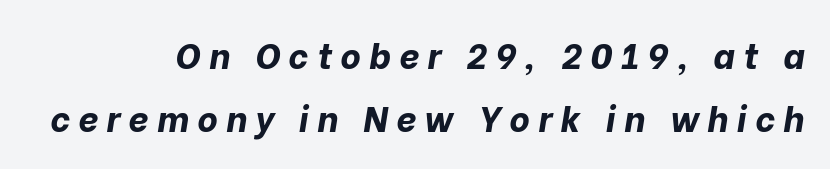
{"italic": "yes", "lean": "right", "slant_degrees": 10, "bold": "yes", "weight": "bold", "width": "normal", "stroke_contrast": "low", "x_height": "medium", "monospaced": "no", "underline": "no", "align": "right", "line_spacing_ratio": 1.79, "letter_spacing": "wide", "letter_spacing_em": 0.24, "glyph_px": 35}
